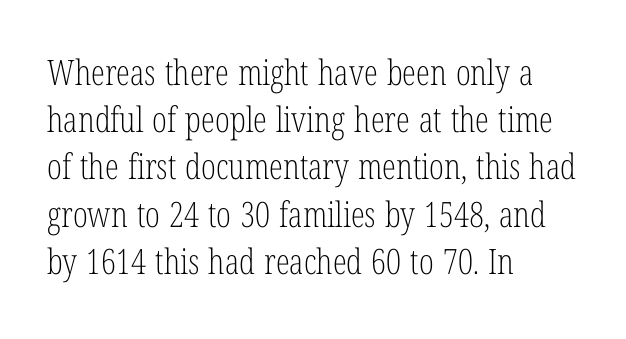
Q: Is the text bold? A: No.
Q: Is the text italic (slanted)? A: No, it is upright.
Q: Is the typeface a serif or a sans-serif typeface? A: Serif.
Q: Is the text underlined? A: No.
Q: How is the paragraph aligned? A: Left-aligned.
Q: Is the spacing between letters normal or unusually wide? A: Normal.
Q: Is the spacing between lines tight, normal or loose? A: Normal.
Q: Width (condensed, normal, or wide)? A: Condensed.
Q: Stroke contrast? A: Low.
Q: x-height? A: Medium.
Q: Monospaced? A: No.
